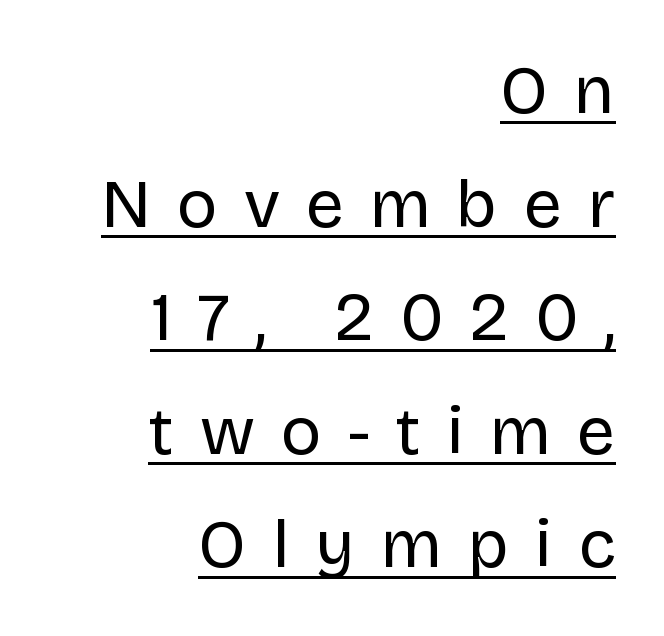
Q: Is the text bold? A: No.
Q: Is the text italic (slanted)? A: No, it is upright.
Q: Is the typeface a serif or a sans-serif typeface? A: Sans-serif.
Q: Is the text underlined? A: Yes.
Q: How is the paragraph aligned? A: Right-aligned.
Q: Is the spacing between letters normal or unusually wide? A: Unusually wide.
Q: Is the spacing between lines tight, normal or loose? A: Normal.
Q: Width (condensed, normal, or wide)? A: Normal.
Q: Stroke contrast? A: Low.
Q: x-height? A: Large.
Q: Monospaced? A: No.
